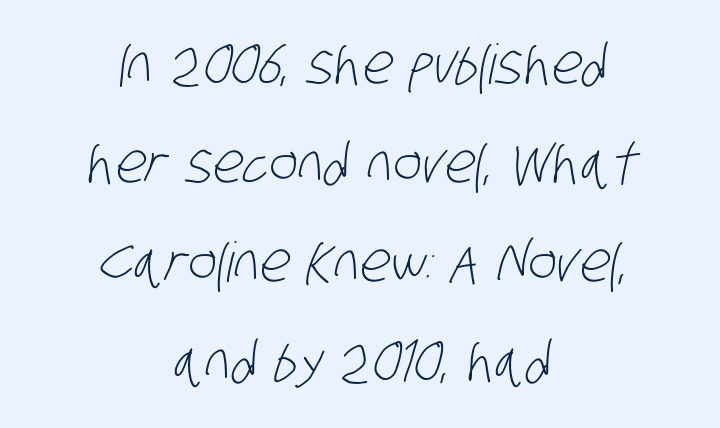
Think of a printed novel: that variable character pitch is what you see here. The rendering shows plain stroke endings on the letterforms — a sans-serif design. Reading down the block, each line starts at a different indent, mirrored at its end. Students, note that the glyphs here touch the page at normal intervals. On a weight scale, this lands at 450 or below.
